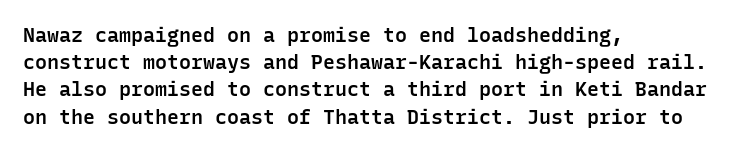
Q: Is the text bold? A: Semi-bold.
Q: Is the text italic (slanted)? A: No, it is upright.
Q: Is the text underlined? A: No.
Q: How is the paragraph aligned? A: Left-aligned.
Q: Is the spacing between letters normal or unusually wide? A: Normal.
Q: Is the spacing between lines tight, normal or loose? A: Normal.
